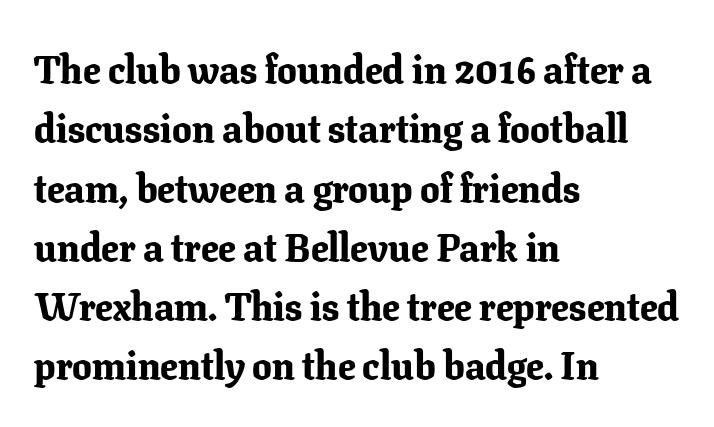
The image shows 39 px bold serif type, upright; set left-aligned, normal line spacing (1.52x), normal letter spacing, not underlined; low stroke contrast and a medium x-height.
